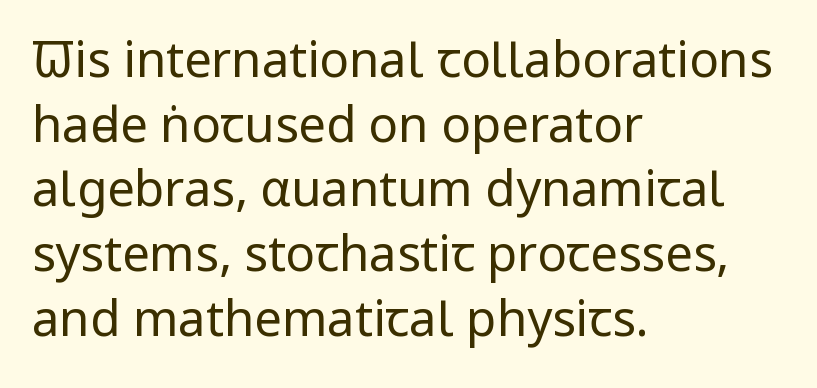
The tracking reads as untouched default to a designer's eye. Is the block centered? No — it sits flush against the left margin. Lines of text with bare space underneath. Is this a fixed-width face? No — the glyphs have proportional, varying widths. In terms of letterform style, serifs are entirely absent.
